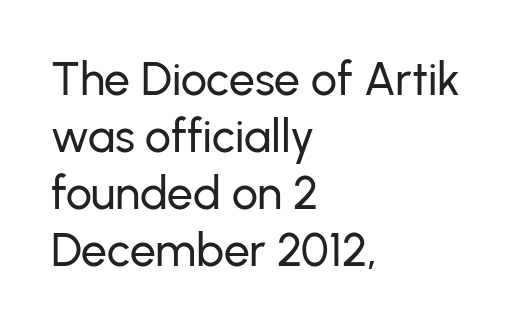
Q: Is the text italic (slanted)? A: No, it is upright.
Q: Is the typeface a serif or a sans-serif typeface? A: Sans-serif.
Q: Is the text underlined? A: No.
Q: How is the paragraph aligned? A: Left-aligned.
Q: Is the spacing between letters normal or unusually wide? A: Normal.
Q: Width (condensed, normal, or wide)? A: Normal.
Q: Stroke contrast? A: Low.
Q: x-height? A: Medium.
Q: Monospaced? A: No.
